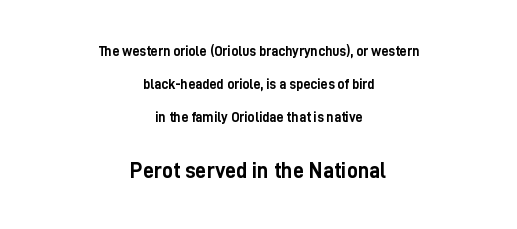
Q: Is the text bold? A: Yes.
Q: Is the text italic (slanted)? A: No, it is upright.
Q: Is the text underlined? A: No.
Q: How is the paragraph aligned? A: Centered.
Q: Is the spacing between letters normal or unusually wide? A: Normal.
Q: Is the spacing between lines tight, normal or loose? A: Loose.
Q: Which block of text is set in a larger size, the first (top) or the second (bottom)? A: The second (bottom) one.
